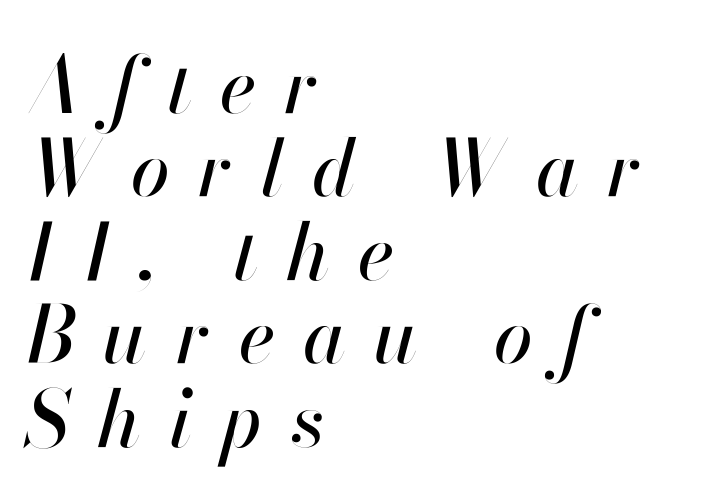
Check the space under the baseline: it is left empty. You could barely slide anything between these rows. This sample is left-justified, so line endings fall wherever the words run out. Think of a printed novel: that variable character pitch is what you see here. The letterforms stand isolated, each surrounded by extra space.
